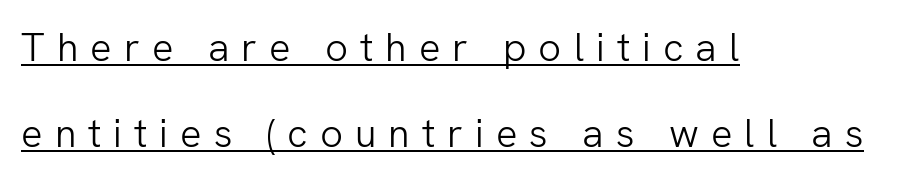
Q: Is the text bold? A: No.
Q: Is the text italic (slanted)? A: No, it is upright.
Q: Is the typeface a serif or a sans-serif typeface? A: Sans-serif.
Q: Is the text underlined? A: Yes.
Q: How is the paragraph aligned? A: Left-aligned.
Q: Is the spacing between letters normal or unusually wide? A: Unusually wide.
Q: Is the spacing between lines tight, normal or loose? A: Loose.
Q: Width (condensed, normal, or wide)? A: Normal.
Q: Stroke contrast? A: Low.
Q: x-height? A: Medium.
Q: Monospaced? A: No.
